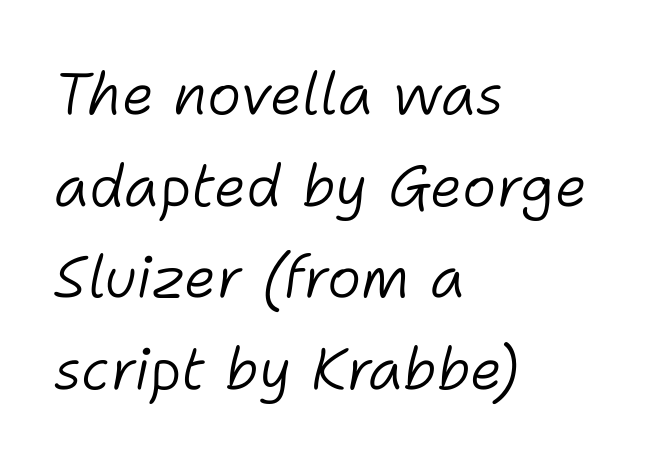
Honestly, the letter spacing is just normal — you wouldn't notice it. Each letter keeps its own natural width here, so spacing adapts to shape. The letters are slanted; this is an italic face. The text block is weighted toward the left margin, trailing off unevenly rightward. Each row of text sits above clean, open space.
